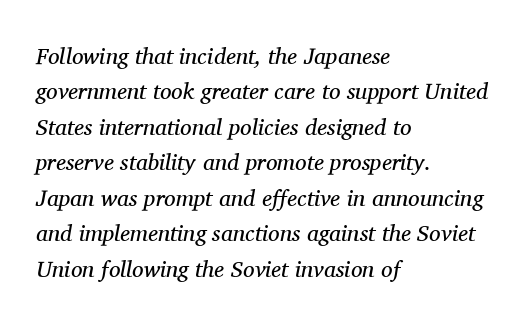
Posture: slanted. Compared with typical body copy, the letter spacing here is the same. The baseline area is clear. Leftover space on each line is placed entirely after the last word. A normal amount of white space separates one row of letters from the next. Caption: face not bold, strokes unweighted.
